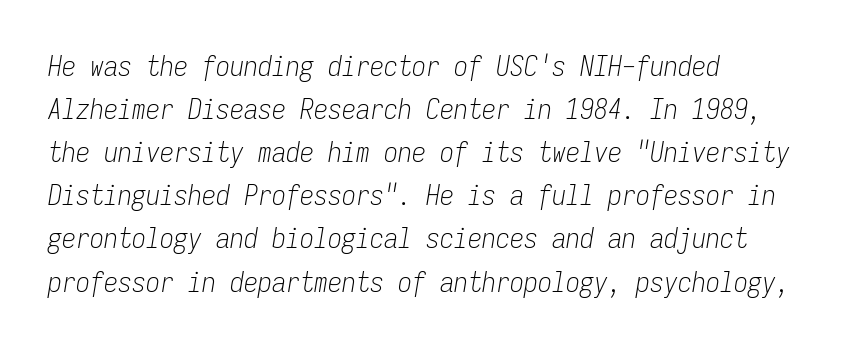
The image shows 28 px light, condensed type, italic (leaning right), monospaced; set left-aligned, normal line spacing (1.54x), normal letter spacing, not underlined; low stroke contrast and a medium x-height.
